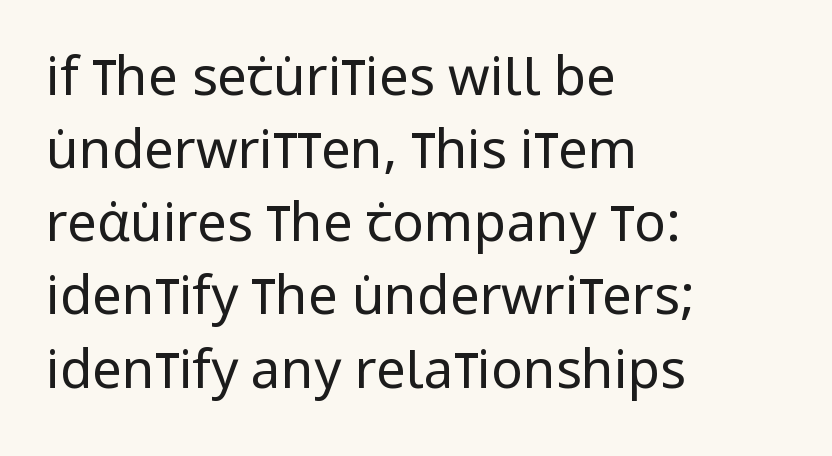
In terms of posture, this sample is upright. The rendering anchors every line to the left-hand side. The characters are drawn with everyday or finer stroke widths. Letters rest on an invisible, unmarked baseline. If you measured baseline to baseline, you'd find a middling distance. Look at the tracking — it's just the regular setting, nothing added.
